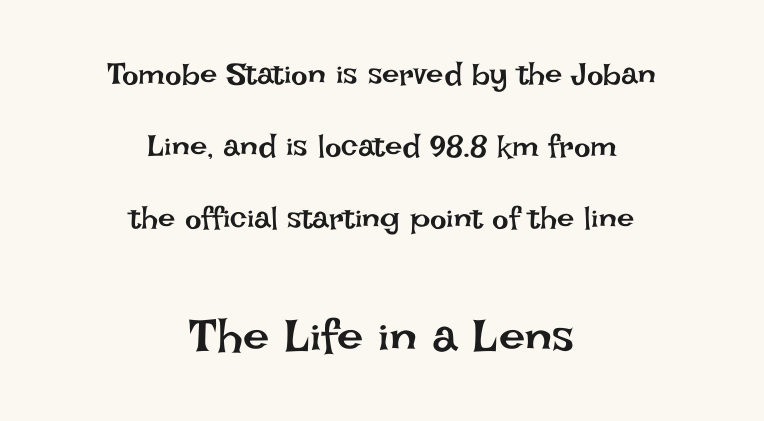
{"italic": "no", "bold": "no", "weight": "regular", "width": "normal", "stroke_contrast": "low", "x_height": "large", "monospaced": "no", "underline": "no", "align": "center", "line_spacing": "loose", "line_spacing_ratio": 2.32, "letter_spacing": "normal", "letter_spacing_em": 0.0, "larger_block": "second", "size_ratio": 1.52, "glyph_px": 47}
